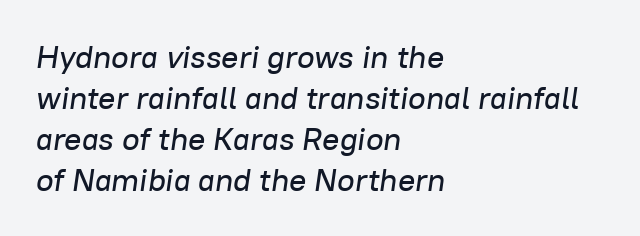
{"italic": "yes", "lean": "right", "slant_degrees": 8, "width": "normal", "stroke_contrast": "low", "x_height": "medium", "monospaced": "no", "underline": "no", "align": "left", "line_spacing": "normal", "line_spacing_ratio": 1.28, "letter_spacing": "normal", "letter_spacing_em": 0.0, "glyph_px": 32}
